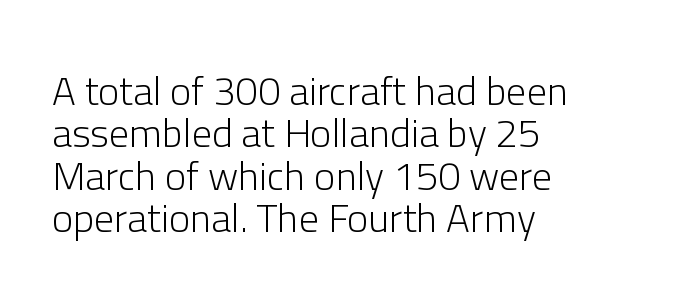
{"serif": "no", "italic": "no", "bold": "no", "weight": "light", "width": "normal", "stroke_contrast": "low", "x_height": "medium", "monospaced": "no", "underline": "no", "align": "left", "line_spacing": "tight", "line_spacing_ratio": 1.06, "letter_spacing": "normal", "letter_spacing_em": 0.0, "glyph_px": 40}
